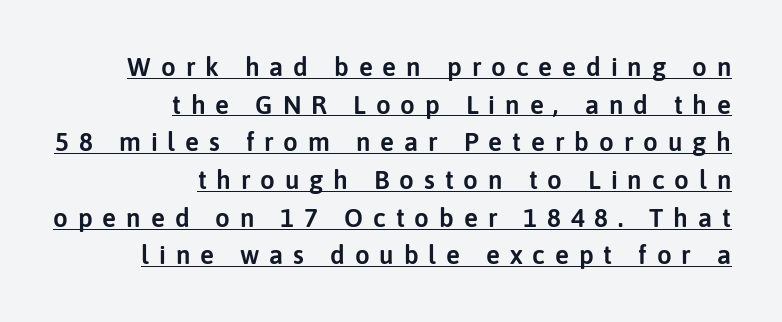
The image shows 26 px text type, upright; set right-aligned, normal line spacing (1.45x), unusually wide letter spacing (+0.38 em), underlined.
